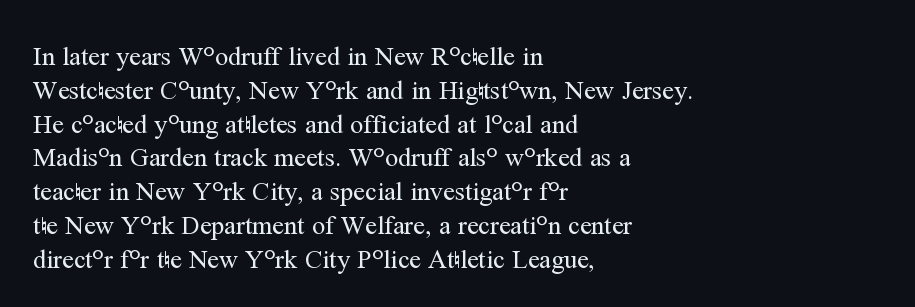
{"italic": "no", "bold": "no", "underline": "no", "align": "left", "line_spacing": "normal", "line_spacing_ratio": 1.3, "letter_spacing": "normal", "letter_spacing_em": 0.0, "glyph_px": 26}
